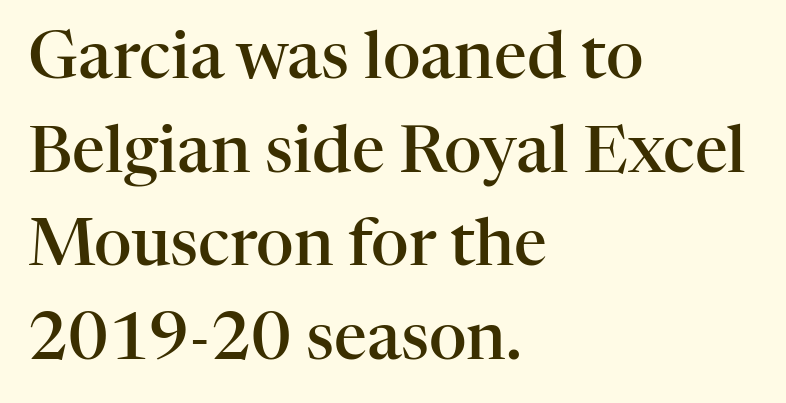
Q: Is the text bold? A: Semi-bold.
Q: Is the text italic (slanted)? A: No, it is upright.
Q: Is the typeface a serif or a sans-serif typeface? A: Serif.
Q: Is the text underlined? A: No.
Q: How is the paragraph aligned? A: Left-aligned.
Q: Is the spacing between letters normal or unusually wide? A: Normal.
Q: Is the spacing between lines tight, normal or loose? A: Normal.
Q: Width (condensed, normal, or wide)? A: Normal.
Q: Stroke contrast? A: High.
Q: x-height? A: Medium.
Q: Monospaced? A: No.
